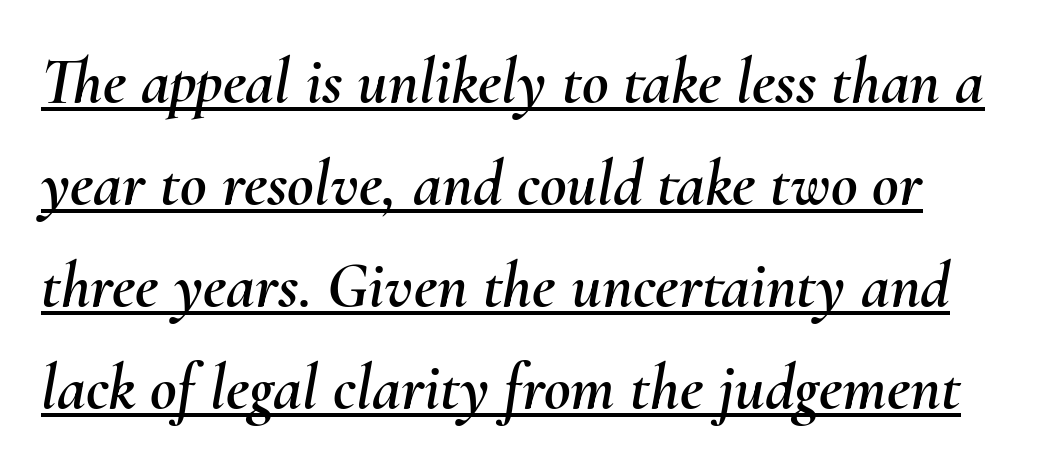
Spacing between characters is what you'd get straight out of the box. The letters advance in unequal steps, a hallmark of proportional type. When letters slant like this, we call the style italic. Vertical spacing — default. Each line of the rendering has a horizontal stroke beneath the glyphs.
